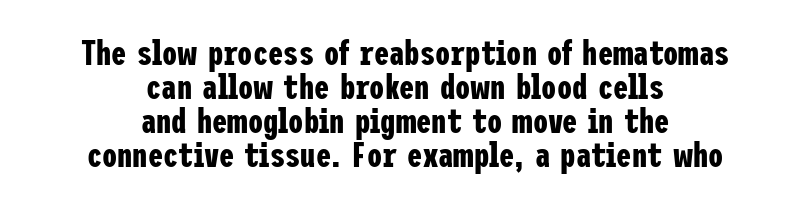
The image shows 34 px bold, condensed sans-serif type, upright; set centered, tight line spacing (1.0x), normal letter spacing, not underlined; low stroke contrast and a medium x-height.
